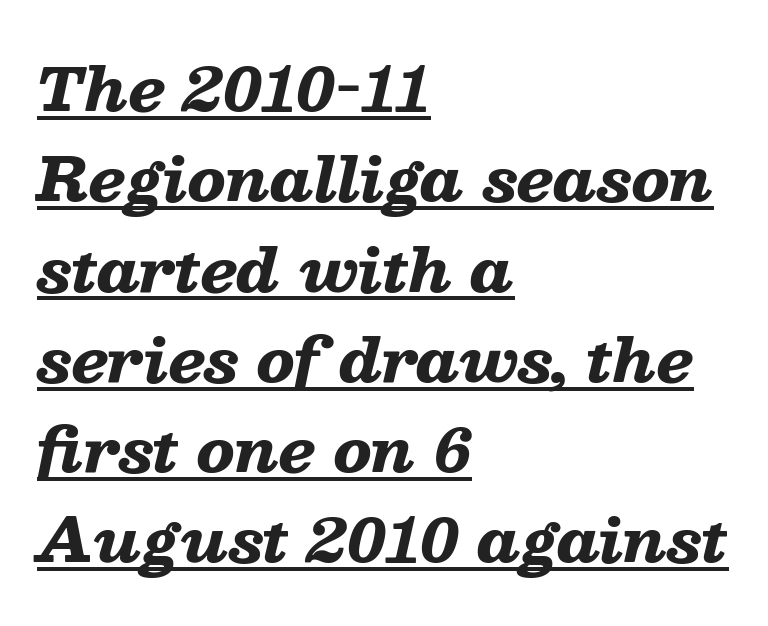
Short note: letters normally spaced. The block of text has a typical density, with ordinary space between rows. Yep, that's italic — everything's leaning. On the weight axis this lands at bold, roughly 700. These lines are set flush left with a ragged right edge. What decoration does the sample have? An underline.
